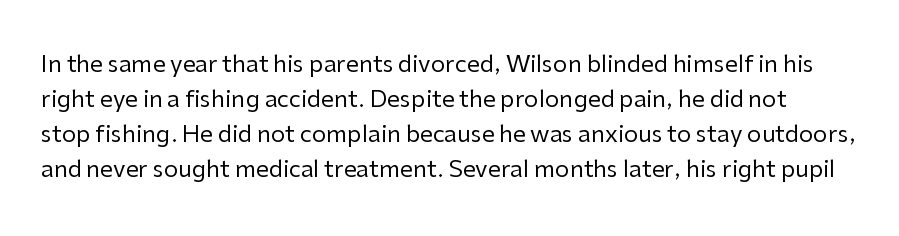
{"italic": "no", "bold": "no", "underline": "no", "line_spacing": "normal", "line_spacing_ratio": 1.52, "letter_spacing": "normal", "letter_spacing_em": 0.0, "glyph_px": 23}
